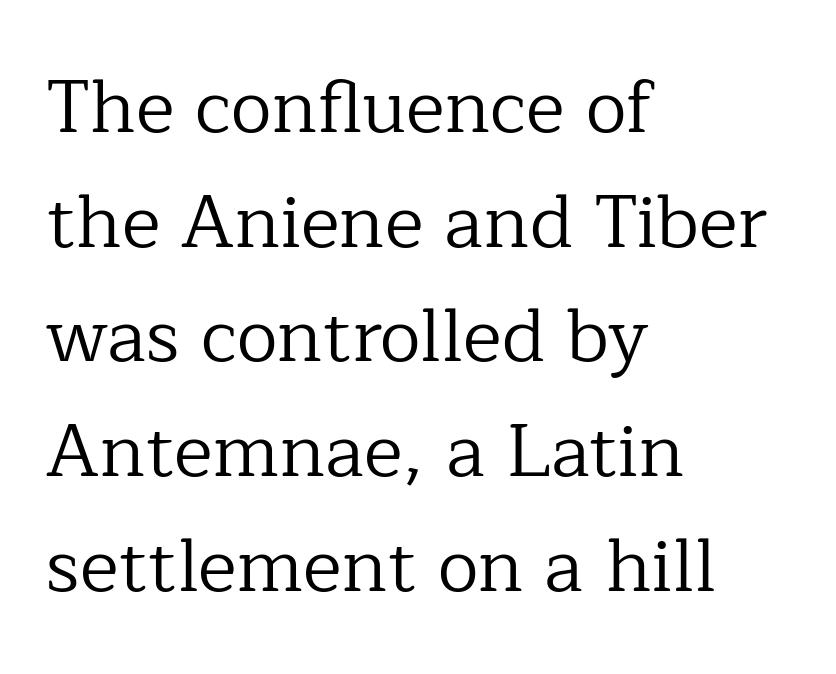
{"serif": "yes", "italic": "no", "bold": "no", "weight": "regular", "width": "normal", "stroke_contrast": "low", "x_height": "medium", "monospaced": "no", "underline": "no", "align": "left", "line_spacing": "normal", "line_spacing_ratio": 1.55, "letter_spacing": "normal", "letter_spacing_em": 0.0, "glyph_px": 74}
